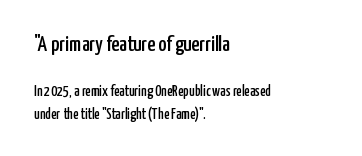
The image shows 22 px text type, upright; set left-aligned, normal line spacing (1.49x), normal letter spacing, not underlined; the first (top) block is 1.47x larger.
